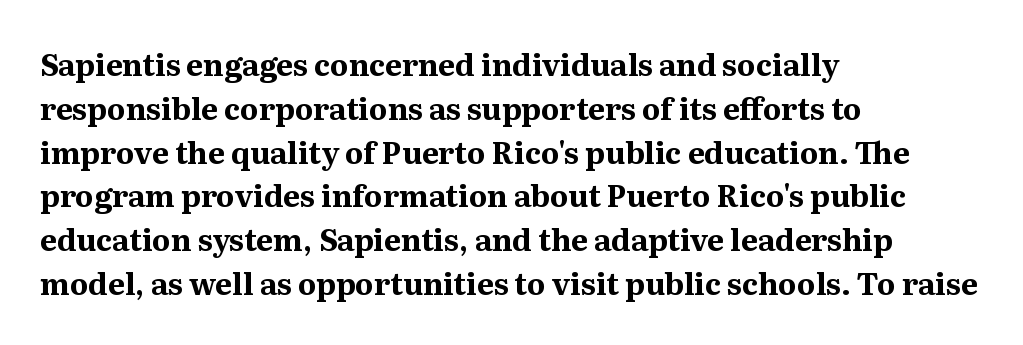
Varying glyph widths throughout — classic text-font behaviour. This is roman type, the default non-slanted kind. The rendering uses a bold face; every stroke is thick and dark. The rendering uses a moderate line-height, typical for paragraphs. The lines in this sample share a left origin and differ only in where they stop.
